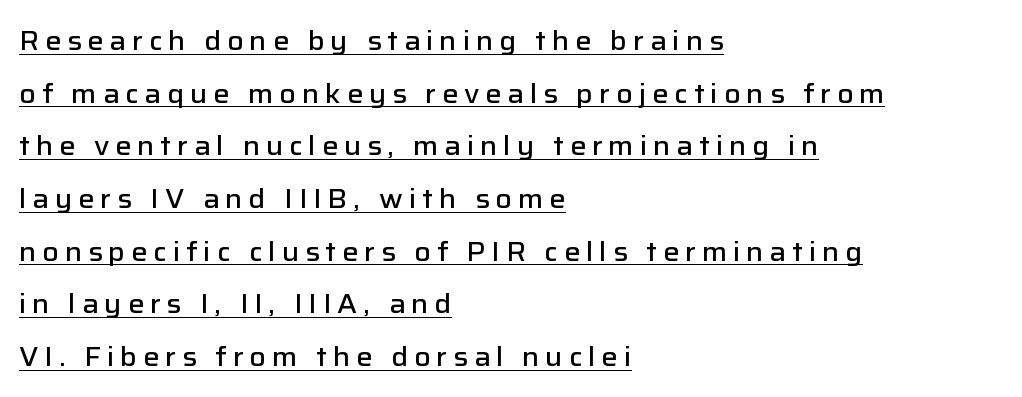
The image shows 27 px text type, upright; set left-aligned, loose line spacing (1.95x), unusually wide letter spacing (+0.22 em), underlined.
